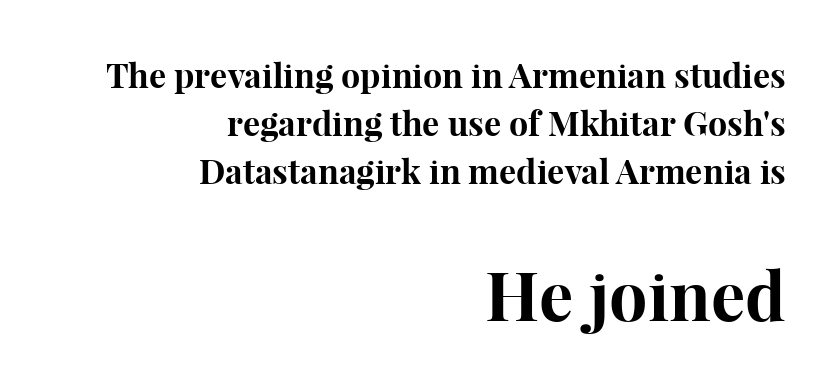
The image shows 68 px bold serif type, upright; set right-aligned, normal line spacing (1.41x), normal letter spacing, not underlined; the second (bottom) block is 2.0x larger; high stroke contrast and a medium x-height.
